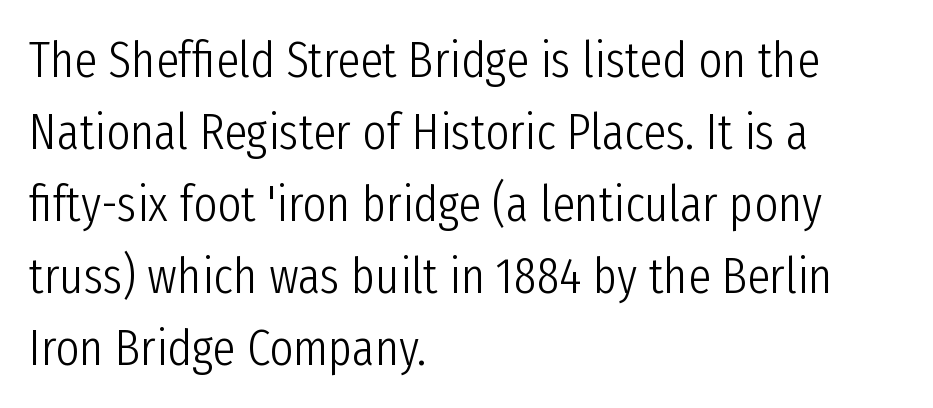
Q: Is the text bold? A: No.
Q: Is the text italic (slanted)? A: No, it is upright.
Q: Is the typeface a serif or a sans-serif typeface? A: Sans-serif.
Q: Is the text underlined? A: No.
Q: How is the paragraph aligned? A: Left-aligned.
Q: Is the spacing between letters normal or unusually wide? A: Normal.
Q: Is the spacing between lines tight, normal or loose? A: Normal.
Q: Width (condensed, normal, or wide)? A: Condensed.
Q: Stroke contrast? A: Low.
Q: x-height? A: Medium.
Q: Monospaced? A: No.
